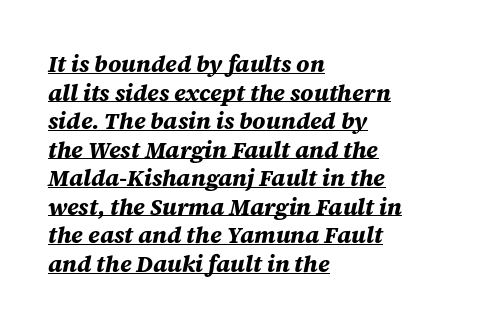
{"italic": "yes", "lean": "right", "slant_degrees": 12, "bold": "yes", "underline": "yes", "align": "left", "line_spacing_ratio": 1.24, "letter_spacing": "normal", "letter_spacing_em": 0.0, "glyph_px": 23}
